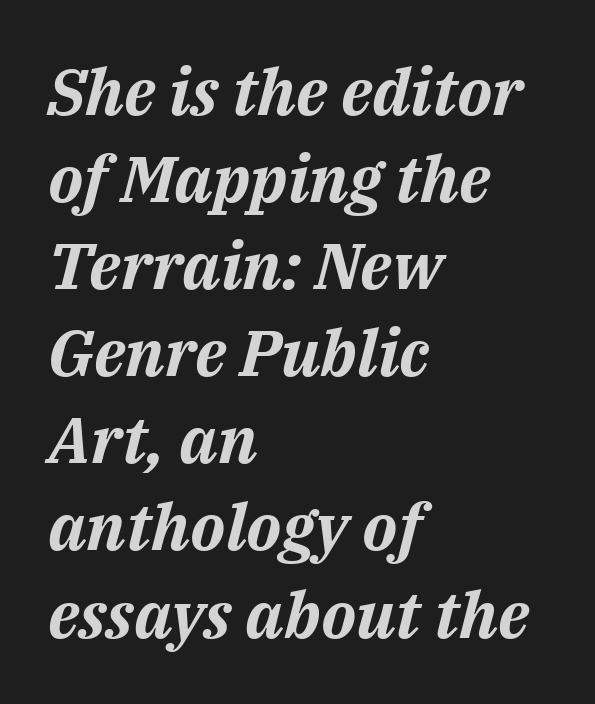
Q: Is the text bold? A: Yes.
Q: Is the text italic (slanted)? A: Yes, it leans right by about 14 degrees.
Q: Is the text underlined? A: No.
Q: How is the paragraph aligned? A: Left-aligned.
Q: Is the spacing between letters normal or unusually wide? A: Normal.
Q: Is the spacing between lines tight, normal or loose? A: Normal.
Q: Width (condensed, normal, or wide)? A: Normal.
Q: Stroke contrast? A: Medium.
Q: x-height? A: Medium.
Q: Monospaced? A: No.
